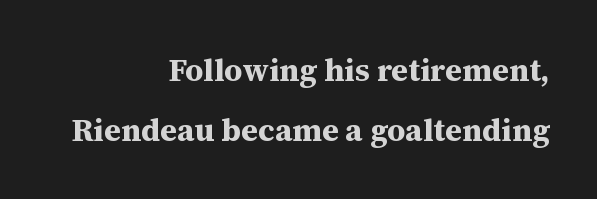
Q: Is the text bold? A: Yes.
Q: Is the text italic (slanted)? A: No, it is upright.
Q: Is the typeface a serif or a sans-serif typeface? A: Serif.
Q: Is the text underlined? A: No.
Q: How is the paragraph aligned? A: Right-aligned.
Q: Is the spacing between letters normal or unusually wide? A: Normal.
Q: Width (condensed, normal, or wide)? A: Normal.
Q: Stroke contrast? A: Medium.
Q: x-height? A: Medium.
Q: Monospaced? A: No.
